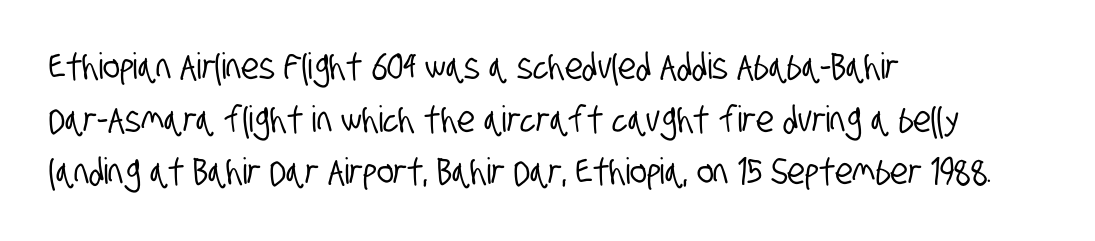
{"serif": "no", "width": "condensed", "stroke_contrast": "low", "x_height": "large", "monospaced": "no", "underline": "no", "align": "left", "line_spacing": "normal", "line_spacing_ratio": 1.46, "letter_spacing": "normal", "letter_spacing_em": 0.0, "glyph_px": 36}
